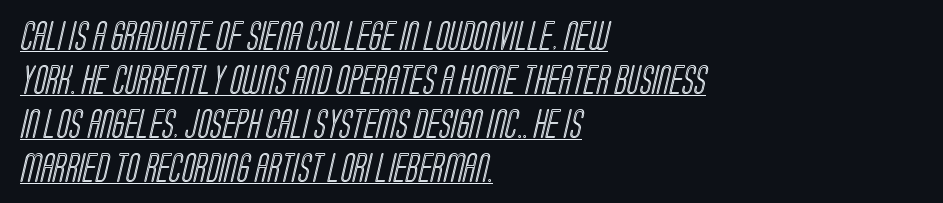
The image shows 29 px condensed type; set left-aligned, normal line spacing (1.52x), normal letter spacing, underlined; a large x-height.
